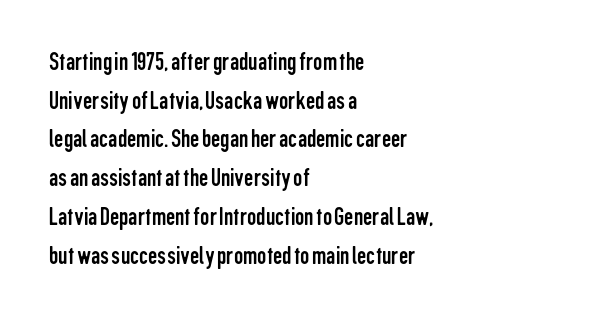
The image shows 26 px text type, upright; set left-aligned, normal line spacing (1.49x), normal letter spacing, not underlined.
